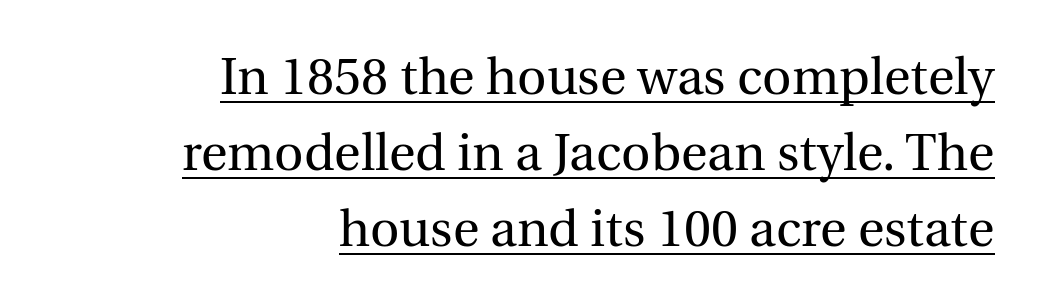
Q: Is the text bold? A: No.
Q: Is the text italic (slanted)? A: No, it is upright.
Q: Is the typeface a serif or a sans-serif typeface? A: Serif.
Q: Is the text underlined? A: Yes.
Q: How is the paragraph aligned? A: Right-aligned.
Q: Is the spacing between letters normal or unusually wide? A: Normal.
Q: Is the spacing between lines tight, normal or loose? A: Normal.
Q: Width (condensed, normal, or wide)? A: Normal.
Q: x-height? A: Medium.
Q: Monospaced? A: No.
